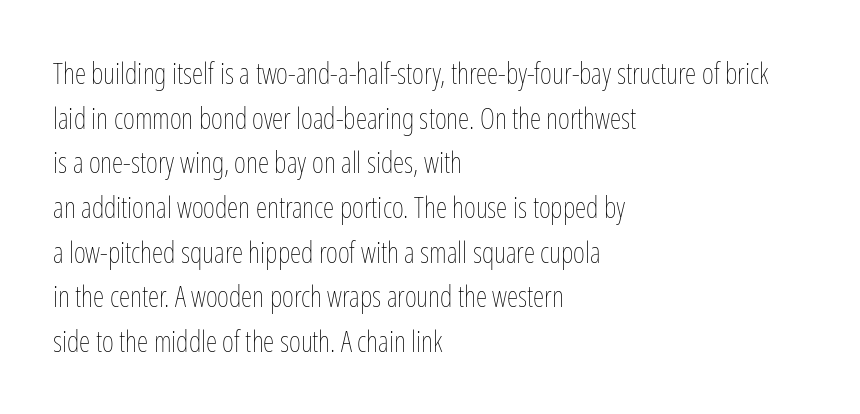
It's the straight-up-and-down kind of type. The rendering uses natural spacing where letterforms have individual widths. Ink coverage per letter is moderate at most. The space beneath each line is pristine and unruled. Each word holds together tightly as a unit, with standard inter-letter gaps. Summary of vertical rhythm: regular, with standard interline spacing.
